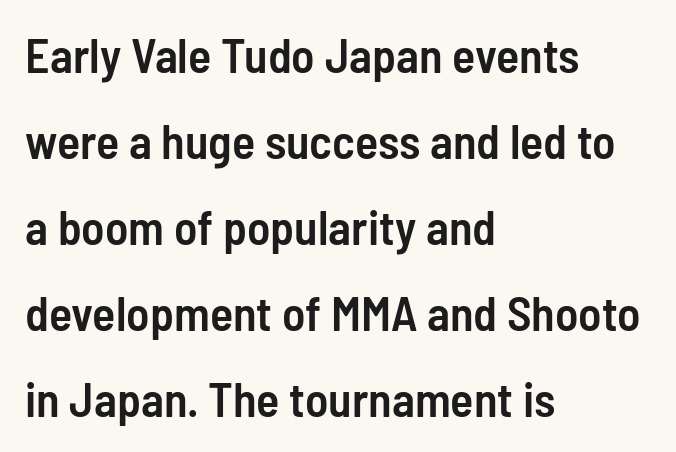
Q: Is the text bold? A: Semi-bold.
Q: Is the text italic (slanted)? A: No, it is upright.
Q: Is the typeface a serif or a sans-serif typeface? A: Sans-serif.
Q: Is the text underlined? A: No.
Q: How is the paragraph aligned? A: Left-aligned.
Q: Is the spacing between letters normal or unusually wide? A: Normal.
Q: Width (condensed, normal, or wide)? A: Condensed.
Q: Stroke contrast? A: Low.
Q: x-height? A: Medium.
Q: Monospaced? A: No.
